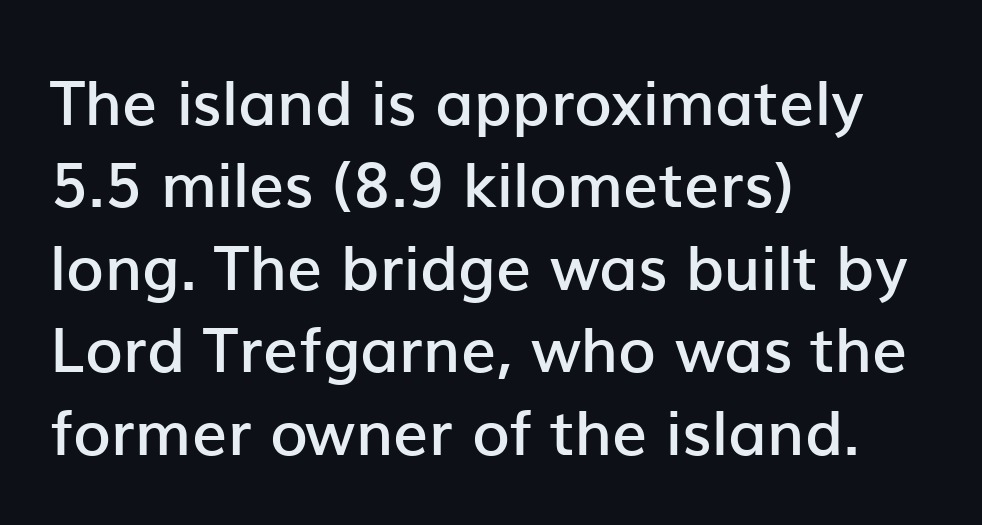
The image shows 62 px semibold sans-serif type, upright; set left-aligned, normal line spacing (1.33x), normal letter spacing, not underlined; low stroke contrast and a medium x-height.
